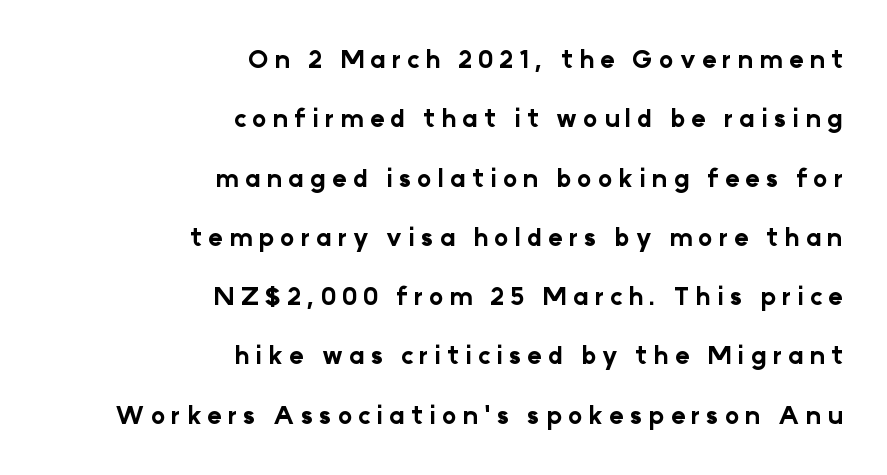
The lines are quadded right. The typesetting leans heavy: a genuine bold. The rendering uses a large line-height, opening up the rows. Posture: straight, roman, zero tilt.
